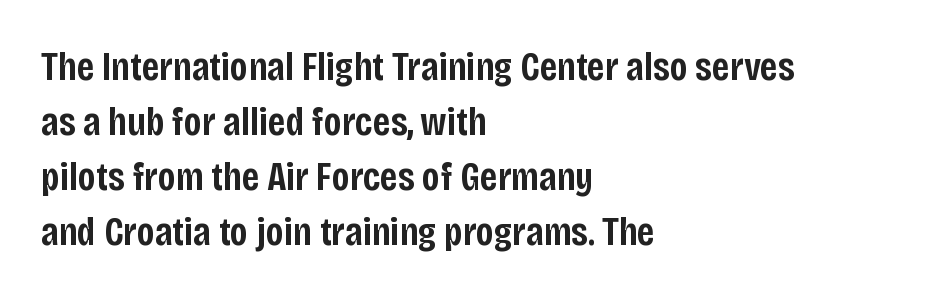
Typographically, this falls in the sans-serif category. Rule under the text: the space is simply empty. A normal amount of white space separates one row of letters from the next. A roman cut, with each character standing at attention. The rendering uses natural spacing where letterforms have individual widths.
